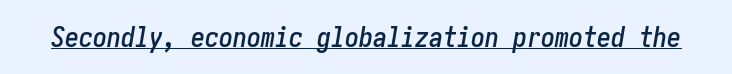
{"italic": "yes", "lean": "right", "slant_degrees": 10, "width": "condensed", "stroke_contrast": "low", "x_height": "medium", "underline": "yes", "letter_spacing": "normal", "letter_spacing_em": 0.0, "glyph_px": 28}
